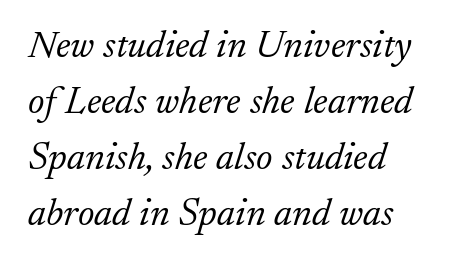
Q: Is the text bold? A: No.
Q: Is the text italic (slanted)? A: Yes, it leans right by about 17 degrees.
Q: Is the typeface a serif or a sans-serif typeface? A: Serif.
Q: Is the text underlined? A: No.
Q: How is the paragraph aligned? A: Left-aligned.
Q: Is the spacing between letters normal or unusually wide? A: Normal.
Q: Is the spacing between lines tight, normal or loose? A: Normal.
Q: Width (condensed, normal, or wide)? A: Normal.
Q: Stroke contrast? A: Low.
Q: x-height? A: Small.
Q: Monospaced? A: No.
